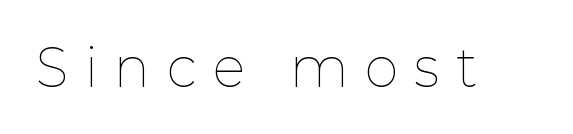
Do the characters align in a grid? No, the font is proportional. The space beneath each line is pristine and unruled. This is the regular roman posture of the typeface. No letter is thick-stroked: the sample isn't bold. Does extra space separate the letters? Yes, quite a lot of it.
